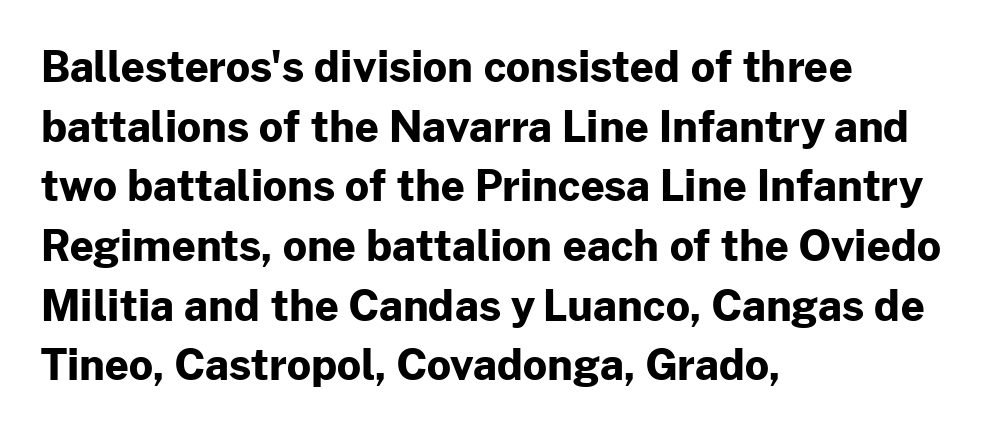
The image shows 42 px bold sans-serif type, upright; set left-aligned, normal line spacing (1.42x), normal letter spacing, not underlined; low stroke contrast and a medium x-height.
